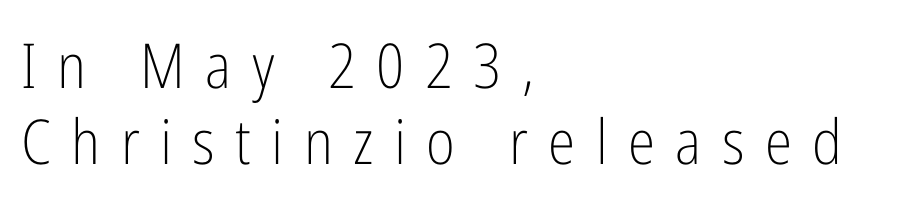
Q: Is the text bold? A: No.
Q: Is the text italic (slanted)? A: No, it is upright.
Q: Is the typeface a serif or a sans-serif typeface? A: Sans-serif.
Q: Is the text underlined? A: No.
Q: How is the paragraph aligned? A: Left-aligned.
Q: Is the spacing between letters normal or unusually wide? A: Unusually wide.
Q: Width (condensed, normal, or wide)? A: Condensed.
Q: Stroke contrast? A: Low.
Q: x-height? A: Medium.
Q: Monospaced? A: No.
